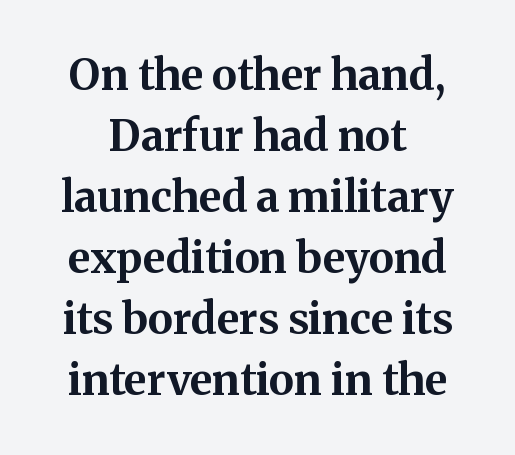
Q: Is the text bold? A: Yes.
Q: Is the text italic (slanted)? A: No, it is upright.
Q: Is the typeface a serif or a sans-serif typeface? A: Serif.
Q: Is the text underlined? A: No.
Q: Is the spacing between letters normal or unusually wide? A: Normal.
Q: Is the spacing between lines tight, normal or loose? A: Normal.
Q: Width (condensed, normal, or wide)? A: Normal.
Q: Stroke contrast? A: Medium.
Q: x-height? A: Medium.
Q: Monospaced? A: No.
